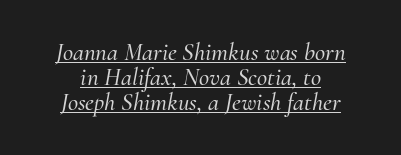
Caption: multi-line text, centered on the measure. The specimen reads as italic at a glance. The face used here appears with an underline applied. Tracking value appears to be zero — textbook default spacing.
